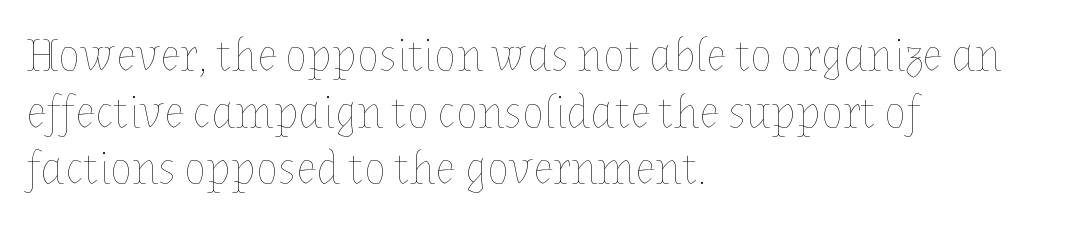
Q: Is the text bold? A: No.
Q: Is the text italic (slanted)? A: No, it is upright.
Q: Is the text underlined? A: No.
Q: How is the paragraph aligned? A: Left-aligned.
Q: Is the spacing between letters normal or unusually wide? A: Normal.
Q: Width (condensed, normal, or wide)? A: Normal.
Q: Stroke contrast? A: Low.
Q: x-height? A: Medium.
Q: Monospaced? A: No.
